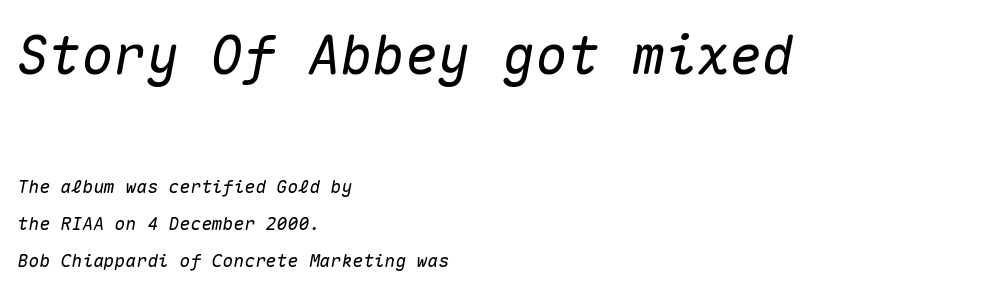
The image shows 54 px text type, italic (leaning right), monospaced; set left-aligned, loose line spacing (2.08x), normal letter spacing, not underlined; the first (top) block is 3.0x larger; medium stroke contrast and a medium x-height.
